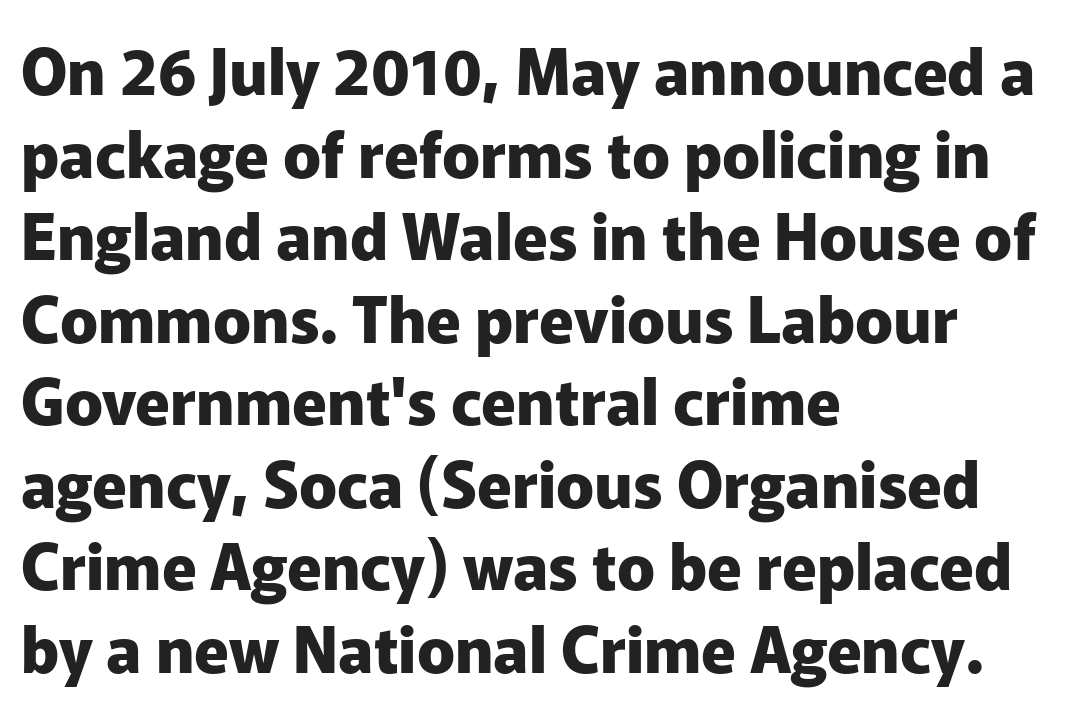
The image shows 63 px heavy sans-serif type, upright; set left-aligned, normal line spacing (1.31x), normal letter spacing, not underlined; low stroke contrast and a medium x-height.
